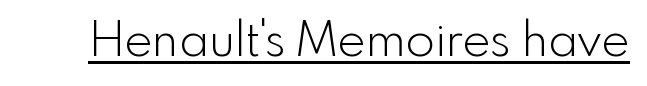
The image shows 48 px light sans-serif type, upright; set normal letter spacing, underlined; a small x-height.
